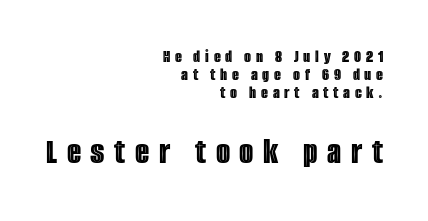
The image shows 37 px condensed type, upright; set right-aligned, tight line spacing (1.01x), unusually wide letter spacing (+0.26 em), not underlined; the second (bottom) block is 2.06x larger; a large x-height.
